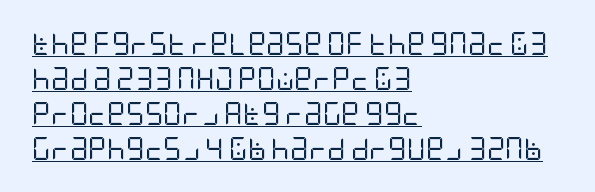
The image shows 23 px text type, upright; set left-aligned, normal line spacing (1.52x), normal letter spacing, underlined.
